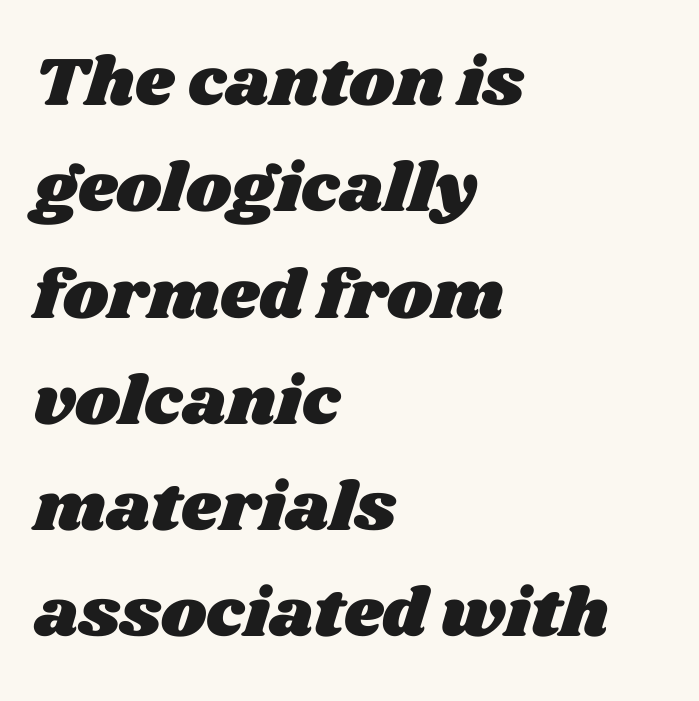
Q: Is the text underlined? A: No.
Q: How is the paragraph aligned? A: Left-aligned.
Q: Is the spacing between letters normal or unusually wide? A: Normal.
Q: Is the spacing between lines tight, normal or loose? A: Normal.
Q: Width (condensed, normal, or wide)? A: Wide.
Q: Stroke contrast? A: Medium.
Q: x-height? A: Large.
Q: Monospaced? A: No.
